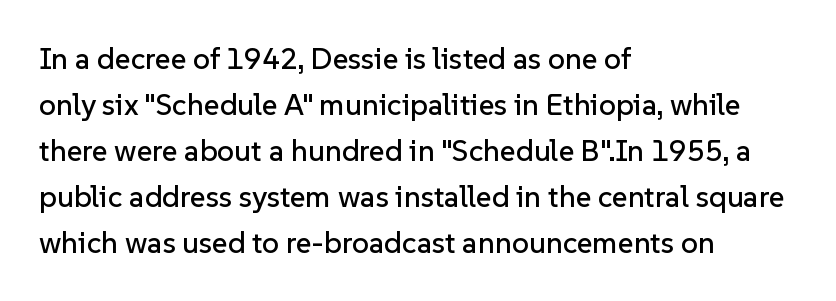
Casual observation: everything's shoved over to the left. Whoever set this chose a conventional vertical rhythm. Unlike italic type, these characters show no tilt at all. Compared with typical body copy, the letter spacing here is the same. The baseline area is clear. Regarding serifs, this sample does without them.
